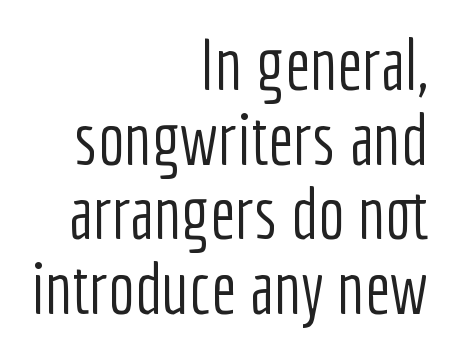
{"serif": "no", "italic": "no", "bold": "no", "weight": "light", "width": "condensed", "stroke_contrast": "low", "x_height": "medium", "monospaced": "no", "underline": "no", "align": "right", "line_spacing": "tight", "line_spacing_ratio": 1.05, "letter_spacing": "normal", "letter_spacing_em": 0.0, "glyph_px": 71}
